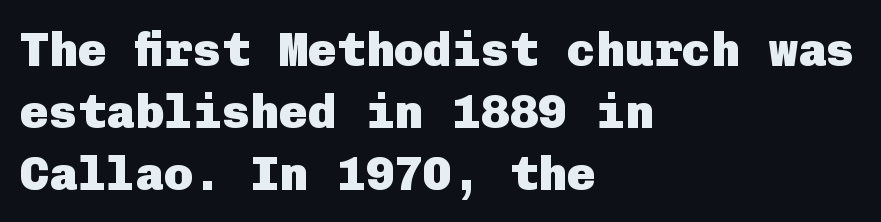
The vertical gap from one line to the next is medium. Left-aligned paragraph, ragged on the right. Does the weight exceed regular? Yes, all the way to bold. Rendered with straight, roman letterforms. Check where the strokes stop: nothing finishes them off — pure sans.
